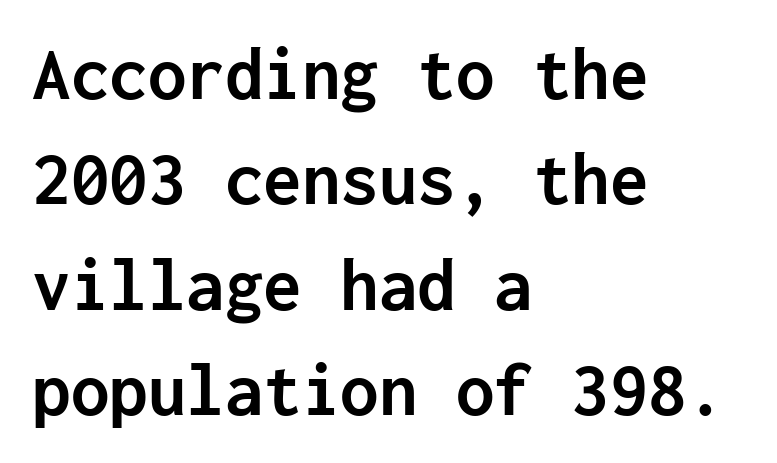
Q: Is the text bold? A: Yes.
Q: Is the text italic (slanted)? A: No, it is upright.
Q: Is the typeface a serif or a sans-serif typeface? A: Sans-serif.
Q: Is the text underlined? A: No.
Q: How is the paragraph aligned? A: Left-aligned.
Q: Is the spacing between letters normal or unusually wide? A: Normal.
Q: Is the spacing between lines tight, normal or loose? A: Normal.
Q: Width (condensed, normal, or wide)? A: Normal.
Q: Stroke contrast? A: Low.
Q: x-height? A: Medium.
Q: Monospaced? A: Yes.
